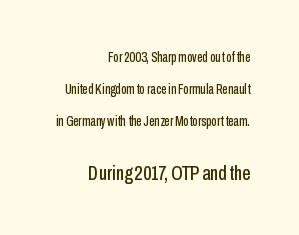
The image shows 21 px text type, upright; set right-aligned, loose line spacing (2.27x), normal letter spacing, not underlined; the second (bottom) block is 1.5x larger.
